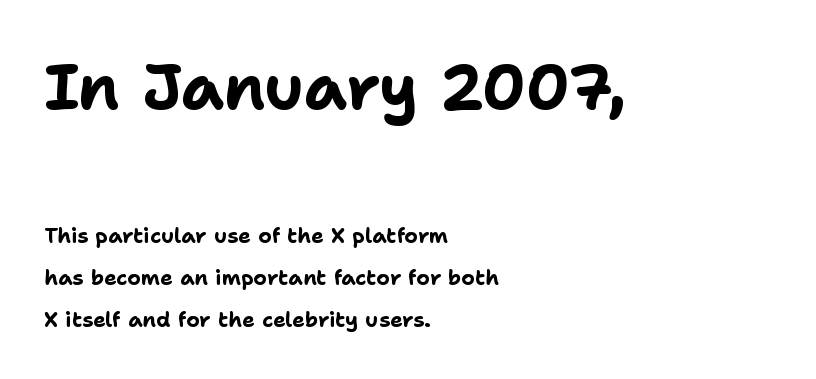
The image shows 63 px bold sans-serif type, upright; set left-aligned, loose line spacing (2.01x), normal letter spacing, not underlined; the first (top) block is 3.0x larger; low stroke contrast and a medium x-height.
